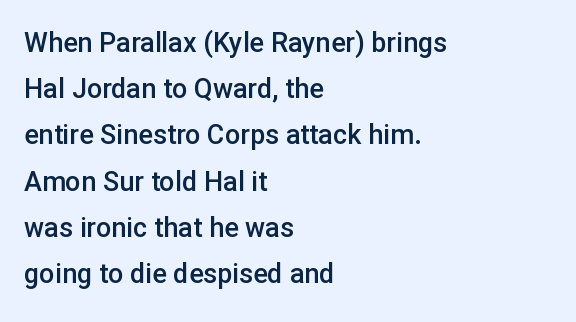
Strokes here are thickened, but only to semibold level. The zone under the glyphs is completely vacant. A student would call this left alignment; a typographer would say flush left, rag right. The line texture is even and compact thanks to regular tracking. Notice how the stems are strictly vertical — no italics here.
